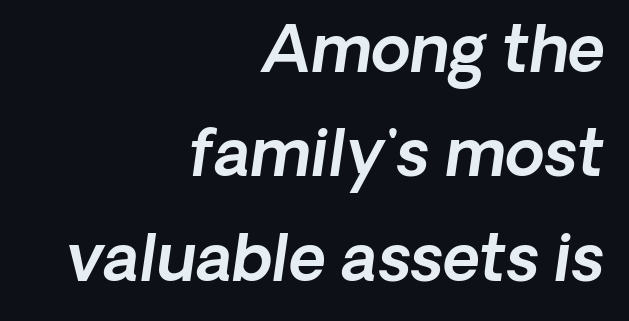
{"serif": "no", "width": "normal", "x_height": "medium", "monospaced": "no", "underline": "no", "align": "right", "line_spacing": "normal", "line_spacing_ratio": 1.63, "letter_spacing": "normal", "letter_spacing_em": 0.0, "glyph_px": 64}
